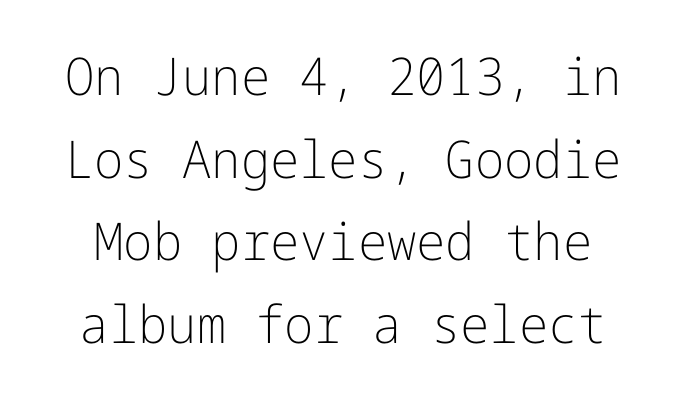
Q: Is the text bold? A: No.
Q: Is the text italic (slanted)? A: No, it is upright.
Q: Is the typeface a serif or a sans-serif typeface? A: Sans-serif.
Q: Is the text underlined? A: No.
Q: Is the spacing between letters normal or unusually wide? A: Normal.
Q: Is the spacing between lines tight, normal or loose? A: Normal.
Q: Width (condensed, normal, or wide)? A: Normal.
Q: Stroke contrast? A: Low.
Q: x-height? A: Medium.
